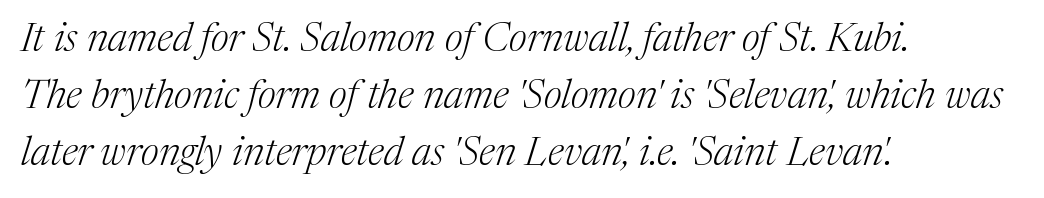
The image shows 40 px light serif type, italic (leaning right); set left-aligned, normal line spacing (1.43x), normal letter spacing, not underlined; medium stroke contrast and a medium x-height.
